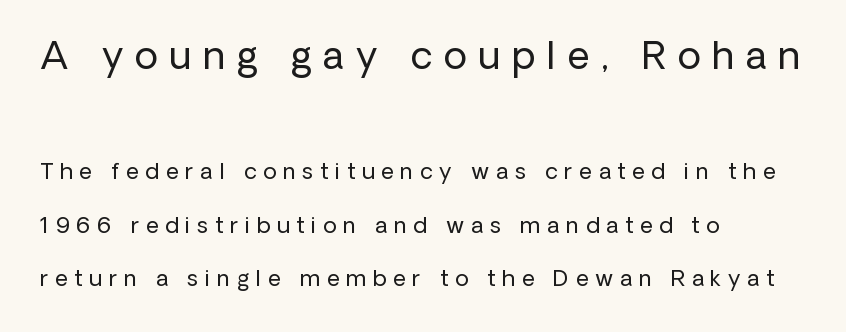
Q: Is the text bold? A: No.
Q: Is the text italic (slanted)? A: No, it is upright.
Q: Is the typeface a serif or a sans-serif typeface? A: Sans-serif.
Q: Is the text underlined? A: No.
Q: How is the paragraph aligned? A: Left-aligned.
Q: Is the spacing between letters normal or unusually wide? A: Unusually wide.
Q: Is the spacing between lines tight, normal or loose? A: Loose.
Q: Which block of text is set in a larger size, the first (top) or the second (bottom)? A: The first (top) one.
Q: Width (condensed, normal, or wide)? A: Normal.
Q: Stroke contrast? A: Low.
Q: x-height? A: Medium.
Q: Monospaced? A: No.
